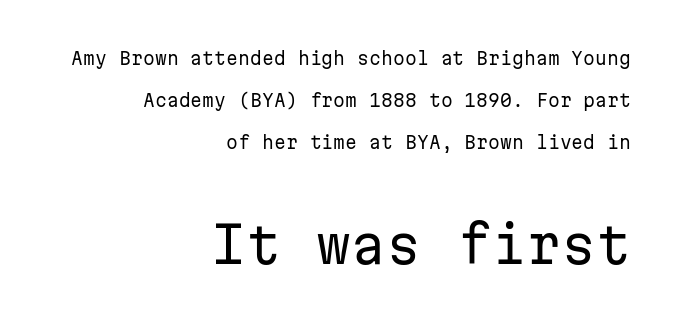
The image shows 50 px regular-weight sans-serif type, upright, monospaced; set right-aligned, loose line spacing (2.48x), normal letter spacing, not underlined; the second (bottom) block is 2.94x larger; low stroke contrast and a medium x-height.
